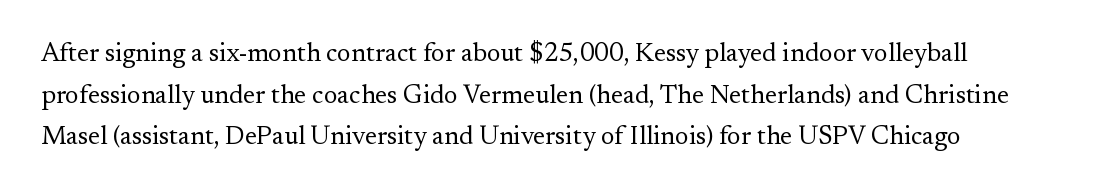
This block has exactly the height ordinary leading produces. Ink coverage per letter is moderate at most. Glyph-to-glyph distance matches everyday printed text. Tall strokes in this sample are plumb rather than angled.
